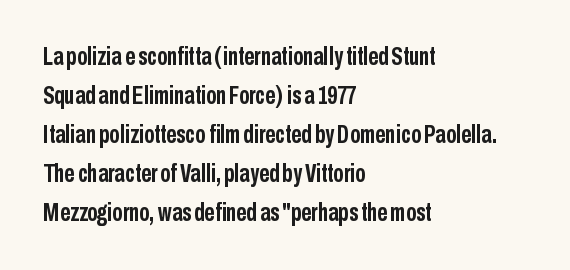
{"italic": "no", "bold": "yes", "underline": "no", "align": "left", "line_spacing": "normal", "line_spacing_ratio": 1.56, "letter_spacing": "normal", "letter_spacing_em": 0.0, "glyph_px": 25}
